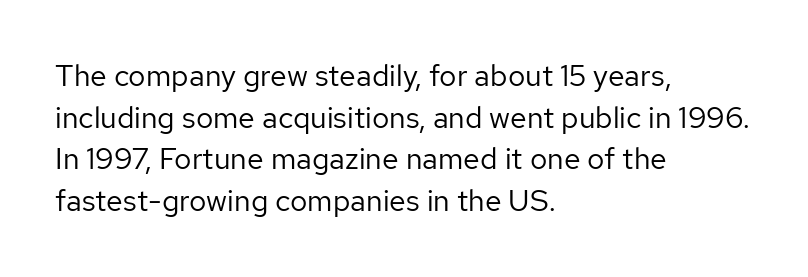
{"serif": "no", "italic": "no", "bold": "no", "weight": "regular", "width": "normal", "stroke_contrast": "low", "x_height": "medium", "monospaced": "no", "underline": "no", "align": "left", "line_spacing": "normal", "line_spacing_ratio": 1.39, "letter_spacing": "normal", "letter_spacing_em": 0.0, "glyph_px": 30}
